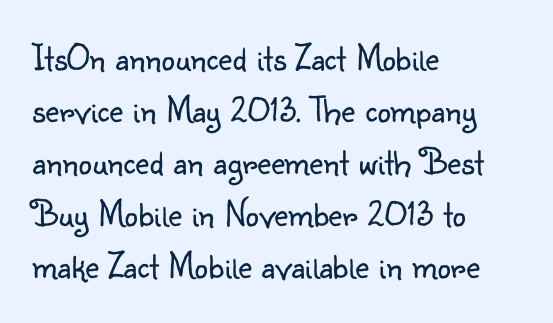
{"serif": "no", "italic": "no", "bold": "no", "weight": "light", "width": "normal", "stroke_contrast": "low", "x_height": "small", "monospaced": "no", "underline": "no", "align": "left", "line_spacing": "normal", "line_spacing_ratio": 1.37, "letter_spacing": "normal", "letter_spacing_em": 0.0, "glyph_px": 38}
